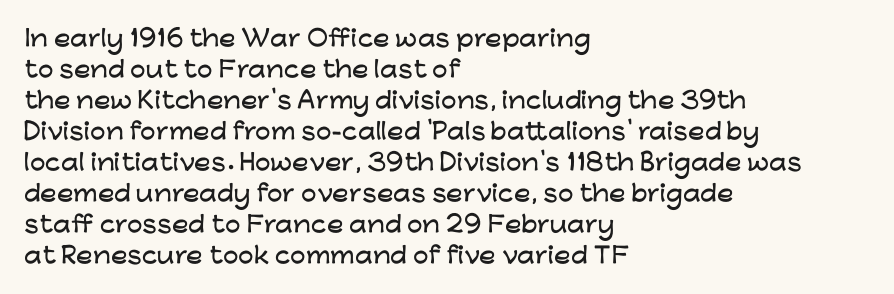
{"italic": "no", "underline": "no", "align": "left", "line_spacing": "normal", "line_spacing_ratio": 1.41, "letter_spacing": "normal", "letter_spacing_em": 0.0, "glyph_px": 22}
